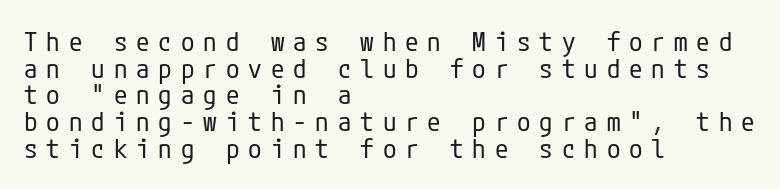
The image shows 27 px text type, upright; set left-aligned, tight line spacing (0.99x), unusually wide letter spacing (+0.33 em), not underlined.
